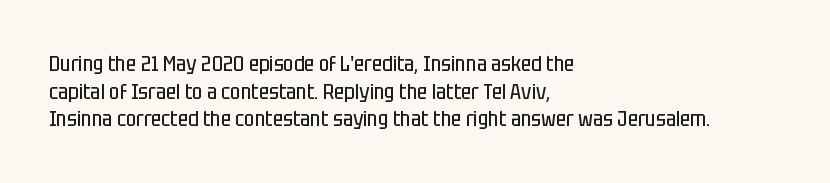
The typeface has the unassuming heft of standard copy or less. Vertical strokes here are truly vertical. A clean baseline with only descenders dipping below it. Default kerning and tracking; the words read as compact shapes.
